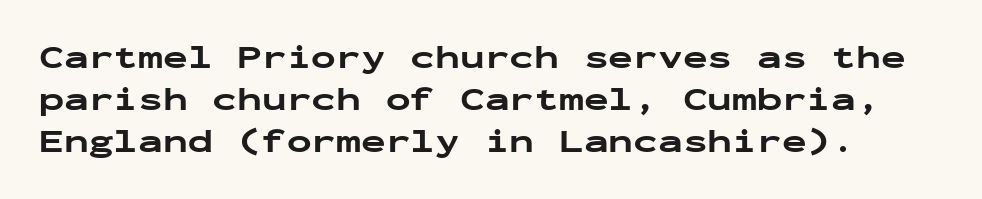
{"serif": "no", "italic": "no", "bold": "yes", "weight": "bold", "width": "wide", "stroke_contrast": "low", "x_height": "medium", "monospaced": "yes", "underline": "no", "line_spacing": "normal", "line_spacing_ratio": 1.28, "letter_spacing": "normal", "letter_spacing_em": 0.0, "glyph_px": 33}
